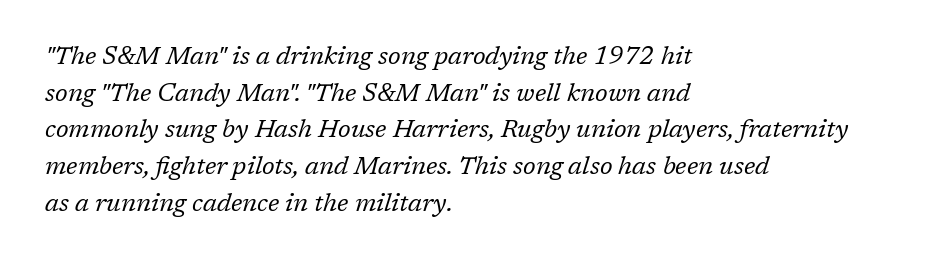
Q: Is the text bold? A: No.
Q: Is the text italic (slanted)? A: Yes, it leans right by about 17 degrees.
Q: Is the text underlined? A: No.
Q: How is the paragraph aligned? A: Left-aligned.
Q: Is the spacing between letters normal or unusually wide? A: Normal.
Q: Is the spacing between lines tight, normal or loose? A: Normal.
